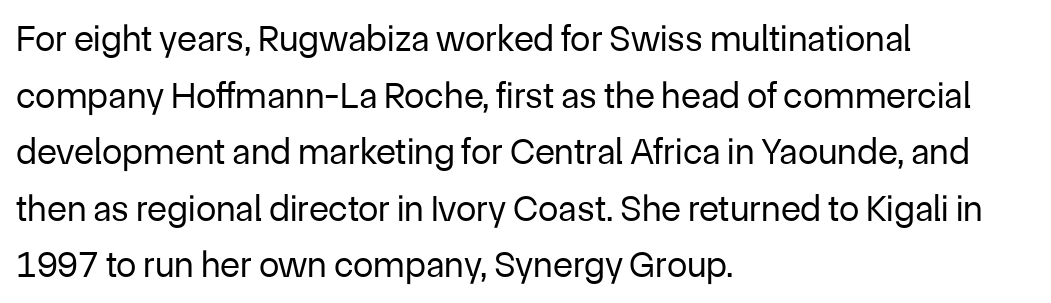
Q: Is the text bold? A: No.
Q: Is the text italic (slanted)? A: No, it is upright.
Q: Is the typeface a serif or a sans-serif typeface? A: Sans-serif.
Q: Is the text underlined? A: No.
Q: How is the paragraph aligned? A: Left-aligned.
Q: Is the spacing between letters normal or unusually wide? A: Normal.
Q: Is the spacing between lines tight, normal or loose? A: Normal.
Q: Width (condensed, normal, or wide)? A: Normal.
Q: Stroke contrast? A: Low.
Q: x-height? A: Medium.
Q: Monospaced? A: No.
